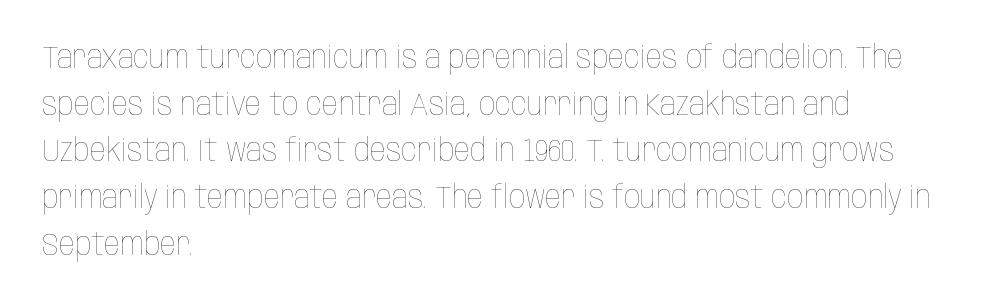
Q: Is the text bold? A: No.
Q: Is the text italic (slanted)? A: No, it is upright.
Q: Is the text underlined? A: No.
Q: How is the paragraph aligned? A: Left-aligned.
Q: Is the spacing between letters normal or unusually wide? A: Normal.
Q: Is the spacing between lines tight, normal or loose? A: Normal.
Q: Width (condensed, normal, or wide)? A: Condensed.
Q: Stroke contrast? A: Low.
Q: x-height? A: Large.
Q: Monospaced? A: No.
